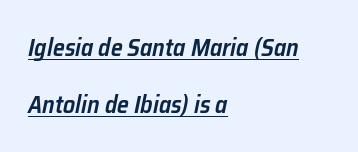
The image shows 24 px text type, italic (leaning right); set left-aligned, loose line spacing (2.37x), normal letter spacing, underlined.
